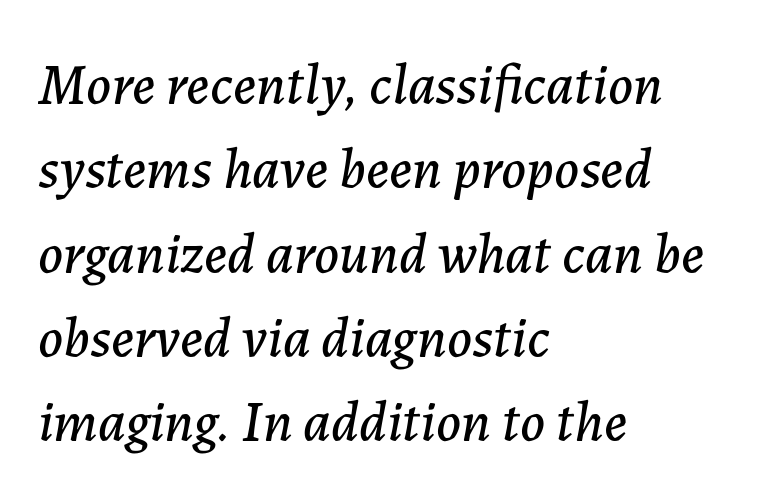
The image shows 57 px text type, italic (leaning right); set left-aligned, normal line spacing (1.48x), normal letter spacing, not underlined; low stroke contrast and a medium x-height.
